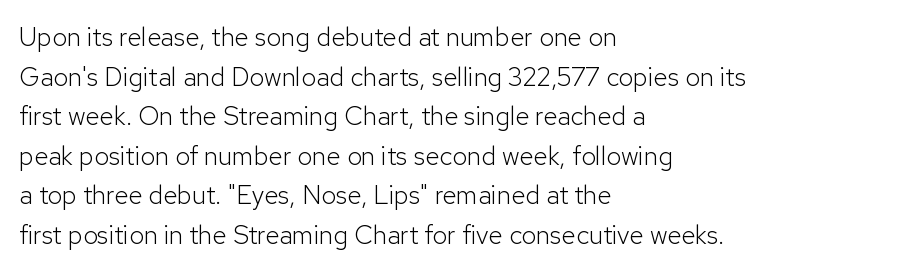
The block of text has a typical density, with ordinary space between rows. The line texture is even and compact thanks to regular tracking. Nothing heavy about these letters — not bold at all. Which margin do the lines hug? The left one — the right edge is uneven.
